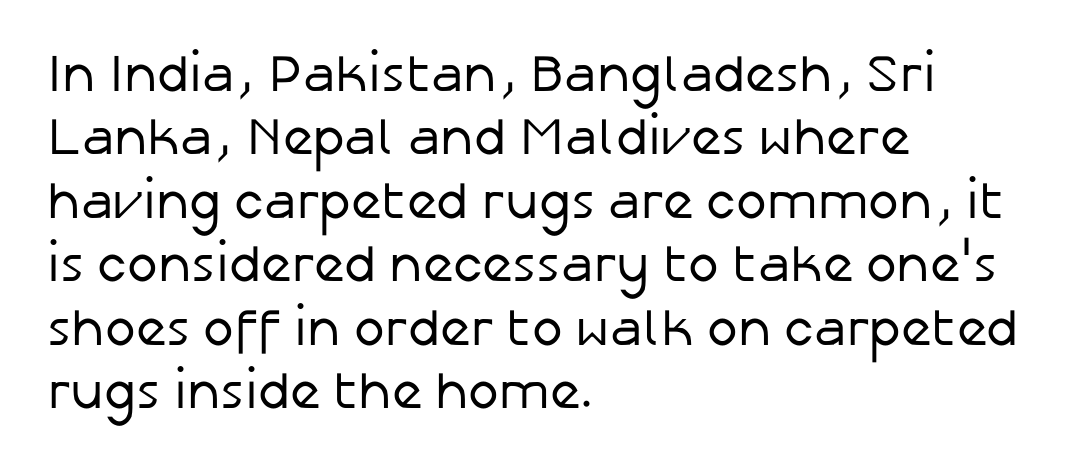
Q: Is the text bold? A: No.
Q: Is the text italic (slanted)? A: No, it is upright.
Q: Is the typeface a serif or a sans-serif typeface? A: Sans-serif.
Q: Is the text underlined? A: No.
Q: How is the paragraph aligned? A: Left-aligned.
Q: Is the spacing between letters normal or unusually wide? A: Normal.
Q: Width (condensed, normal, or wide)? A: Normal.
Q: Stroke contrast? A: Low.
Q: x-height? A: Medium.
Q: Monospaced? A: No.
